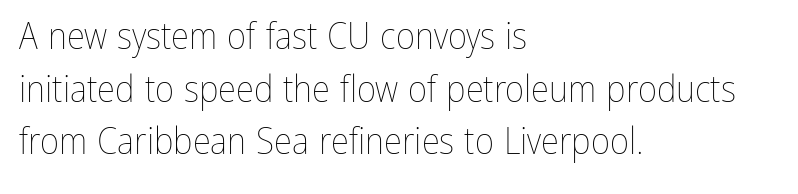
The image shows 37 px thin, condensed type, upright; set left-aligned, normal line spacing (1.42x), normal letter spacing, not underlined; low stroke contrast and a medium x-height.
